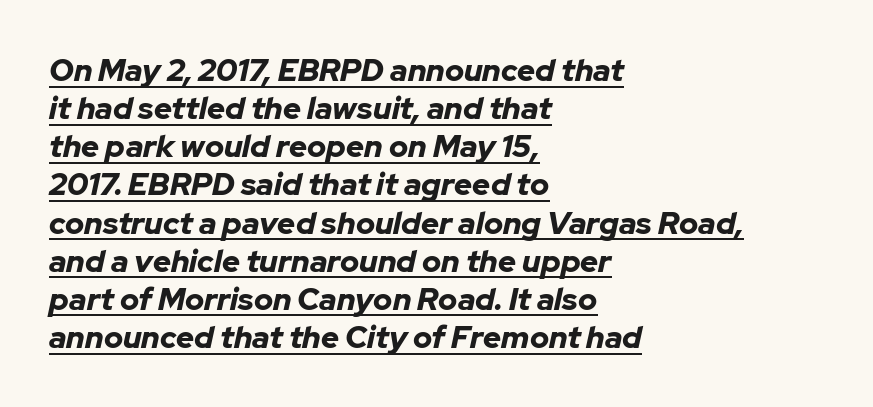
Q: Is the text bold? A: Yes.
Q: Is the text italic (slanted)? A: Yes, it leans right by about 12 degrees.
Q: Is the text underlined? A: Yes.
Q: How is the paragraph aligned? A: Left-aligned.
Q: Is the spacing between letters normal or unusually wide? A: Normal.
Q: Width (condensed, normal, or wide)? A: Normal.
Q: Stroke contrast? A: Low.
Q: x-height? A: Medium.
Q: Monospaced? A: No.
